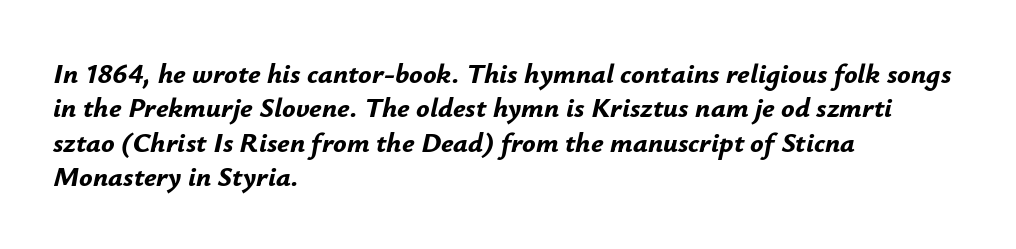
The image shows 28 px bold type, italic (leaning right); set left-aligned, line spacing 1.23x, normal letter spacing, not underlined; low stroke contrast and a small x-height.
